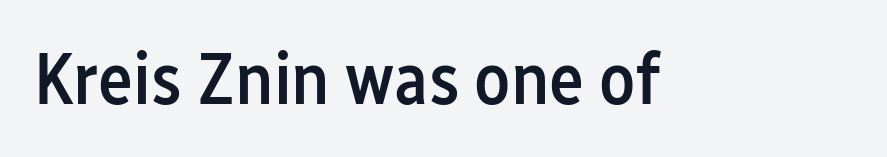
Rule under the text: the space is simply empty. Posture: straight, roman, zero tilt. Serifs: no, the terminals of the letterforms are clean. Proportional: the letters do not fall into vertical columns. The characters look somewhat weighty, a semibold short of true bold.
